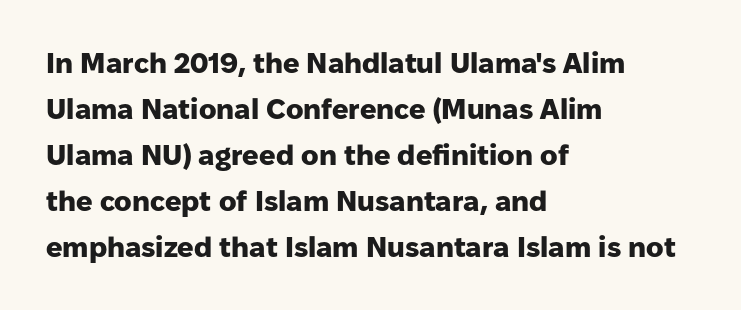
The image shows 29 px heavy sans-serif type, upright; set left-aligned, normal line spacing (1.59x), normal letter spacing, not underlined; low stroke contrast and a medium x-height.
